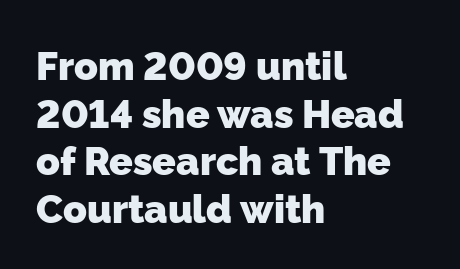
{"serif": "no", "bold": "yes", "weight": "heavy", "width": "normal", "stroke_contrast": "low", "x_height": "medium", "monospaced": "no", "underline": "no", "align": "left", "line_spacing_ratio": 1.22, "letter_spacing": "normal", "letter_spacing_em": 0.0, "glyph_px": 39}
